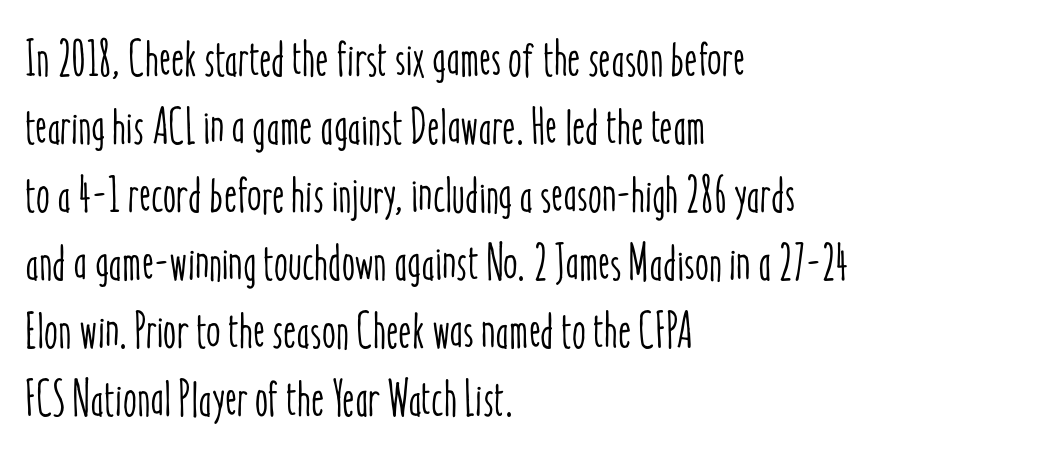
The image shows 50 px condensed type, upright; set left-aligned, normal line spacing (1.36x), normal letter spacing, not underlined; low stroke contrast and a medium x-height.
